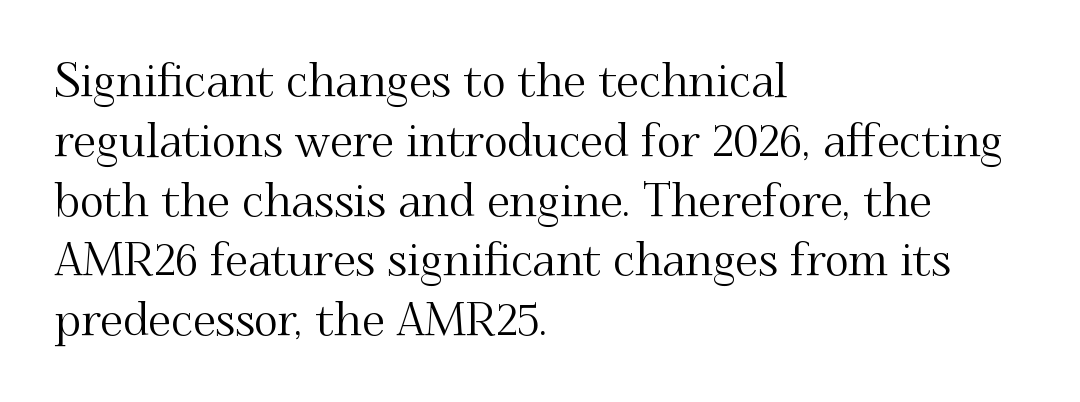
{"serif": "yes", "italic": "no", "width": "normal", "stroke_contrast": "medium", "x_height": "small", "monospaced": "no", "underline": "no", "align": "left", "line_spacing": "normal", "line_spacing_ratio": 1.3, "letter_spacing": "normal", "letter_spacing_em": 0.0, "glyph_px": 46}
